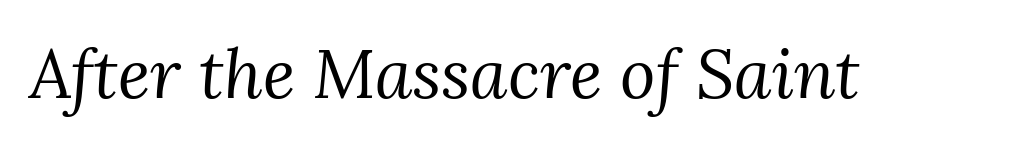
Q: Is the text bold? A: No.
Q: Is the text italic (slanted)? A: Yes, it leans right by about 3 degrees.
Q: Is the typeface a serif or a sans-serif typeface? A: Serif.
Q: Is the text underlined? A: No.
Q: Is the spacing between letters normal or unusually wide? A: Normal.
Q: Width (condensed, normal, or wide)? A: Normal.
Q: Stroke contrast? A: Medium.
Q: x-height? A: Medium.
Q: Monospaced? A: No.
